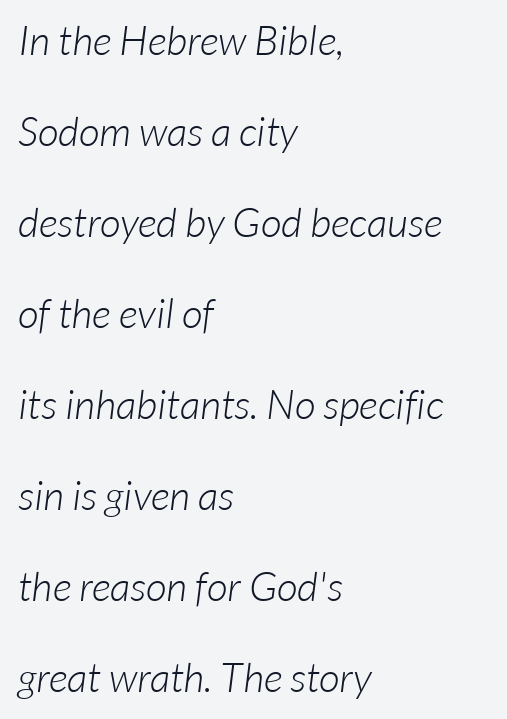
Q: Is the text bold? A: No.
Q: Is the typeface a serif or a sans-serif typeface? A: Sans-serif.
Q: Is the text underlined? A: No.
Q: How is the paragraph aligned? A: Left-aligned.
Q: Is the spacing between letters normal or unusually wide? A: Normal.
Q: Is the spacing between lines tight, normal or loose? A: Loose.
Q: Width (condensed, normal, or wide)? A: Normal.
Q: Stroke contrast? A: Low.
Q: x-height? A: Medium.
Q: Monospaced? A: No.
